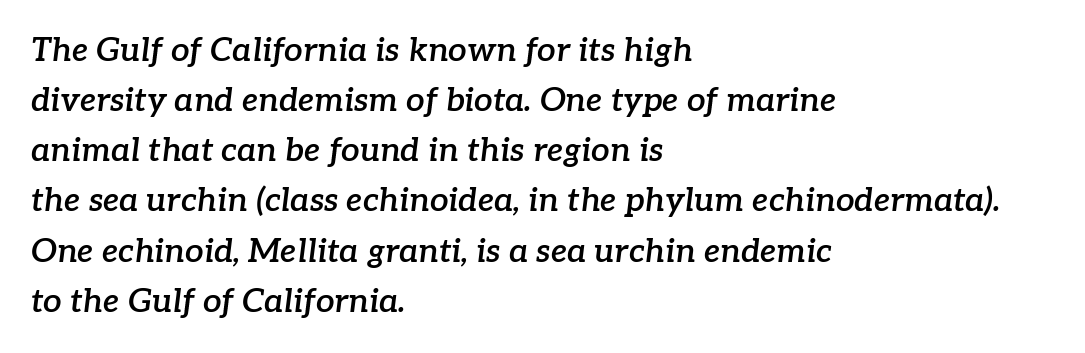
{"serif": "yes", "italic": "yes", "lean": "right", "slant_degrees": 7, "bold": "semi", "weight": "semibold", "width": "normal", "stroke_contrast": "low", "x_height": "medium", "monospaced": "no", "underline": "no", "align": "left", "line_spacing": "normal", "line_spacing_ratio": 1.52, "letter_spacing": "normal", "letter_spacing_em": 0.0, "glyph_px": 33}
